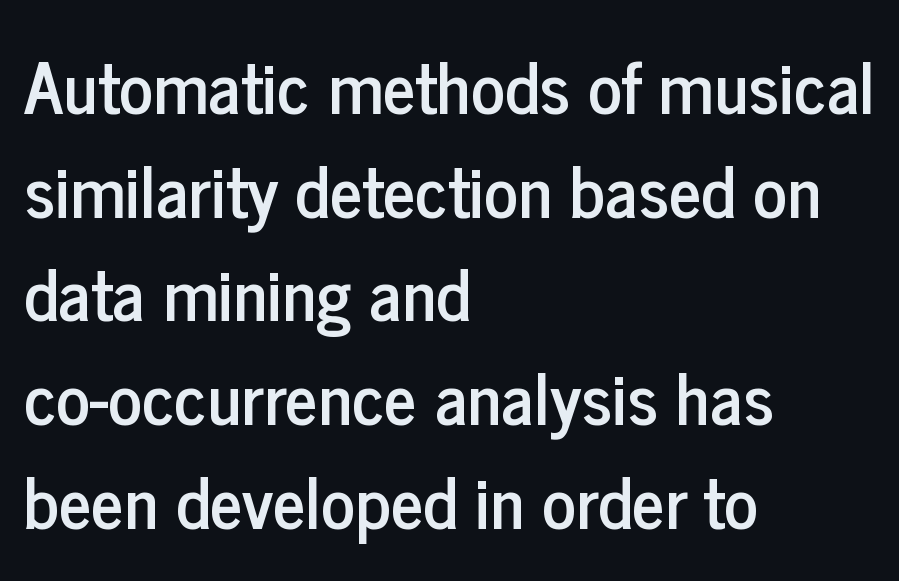
{"serif": "no", "italic": "no", "width": "condensed", "stroke_contrast": "low", "x_height": "medium", "monospaced": "no", "underline": "no", "align": "left", "line_spacing": "normal", "line_spacing_ratio": 1.46, "letter_spacing": "normal", "letter_spacing_em": 0.0, "glyph_px": 71}
